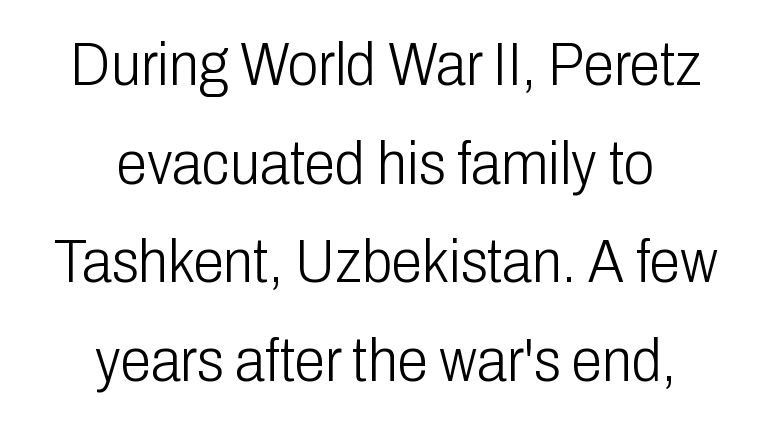
Q: Is the text bold? A: No.
Q: Is the text italic (slanted)? A: No, it is upright.
Q: Is the typeface a serif or a sans-serif typeface? A: Sans-serif.
Q: Is the text underlined? A: No.
Q: How is the paragraph aligned? A: Centered.
Q: Is the spacing between letters normal or unusually wide? A: Normal.
Q: Is the spacing between lines tight, normal or loose? A: Normal.
Q: Width (condensed, normal, or wide)? A: Condensed.
Q: Stroke contrast? A: Low.
Q: x-height? A: Medium.
Q: Monospaced? A: No.
